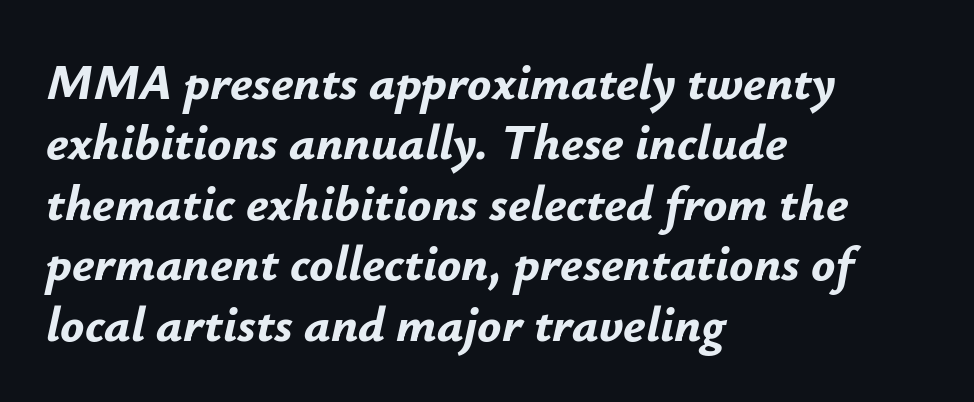
{"italic": "yes", "lean": "right", "slant_degrees": 12, "bold": "yes", "weight": "bold", "width": "normal", "stroke_contrast": "low", "x_height": "small", "monospaced": "no", "underline": "no", "align": "left", "line_spacing_ratio": 1.21, "letter_spacing": "normal", "letter_spacing_em": 0.0, "glyph_px": 50}
